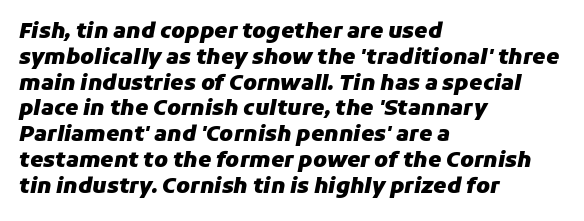
Q: Is the text bold? A: Yes.
Q: Is the text italic (slanted)? A: Yes, it leans right by about 11 degrees.
Q: Is the text underlined? A: No.
Q: How is the paragraph aligned? A: Left-aligned.
Q: Is the spacing between letters normal or unusually wide? A: Normal.
